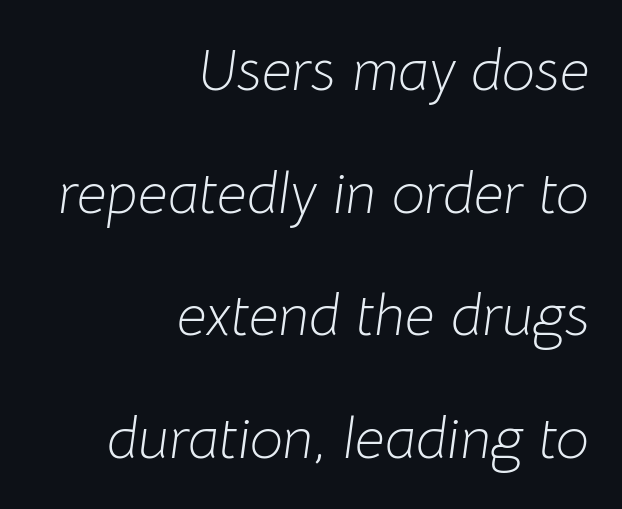
The image shows 59 px light type, italic (leaning right); set right-aligned, loose line spacing (2.08x), normal letter spacing, not underlined; low stroke contrast and a medium x-height.
